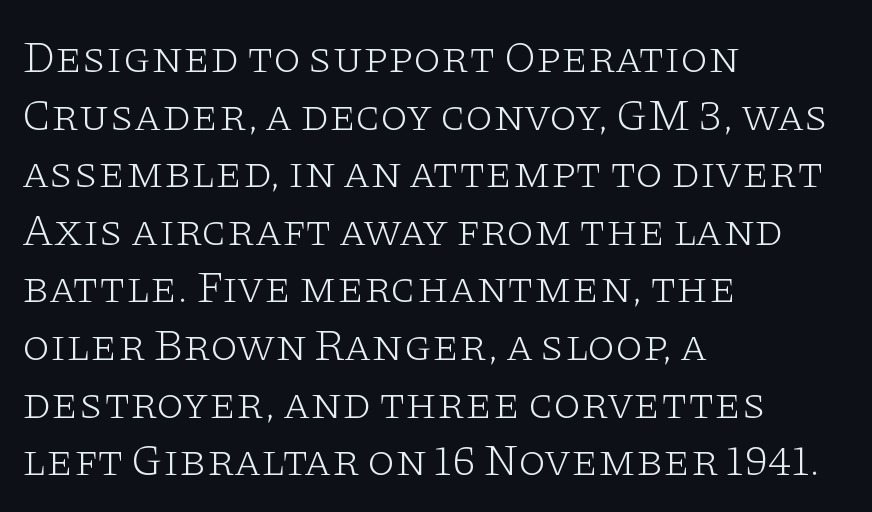
The image shows 45 px light, wide serif type, upright; set left-aligned, normal line spacing (1.28x), normal letter spacing, not underlined; low stroke contrast and a large x-height.
